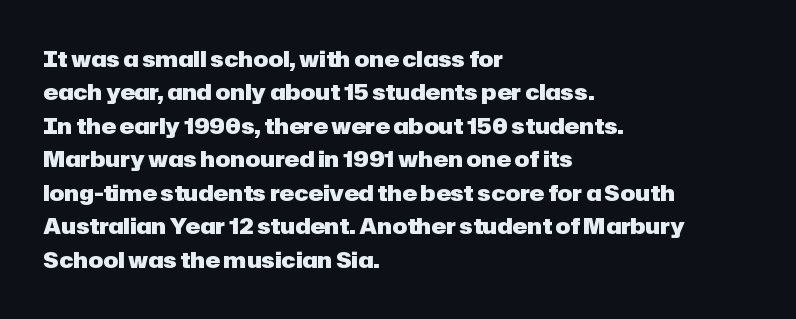
The image shows 22 px bold type, upright; set left-aligned, normal line spacing (1.52x), normal letter spacing, not underlined.
